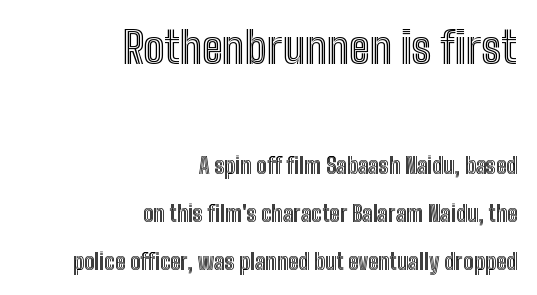
The image shows 44 px condensed type, upright; set right-aligned, loose line spacing (2.19x), normal letter spacing, not underlined; the first (top) block is 2.0x larger; a medium x-height.
